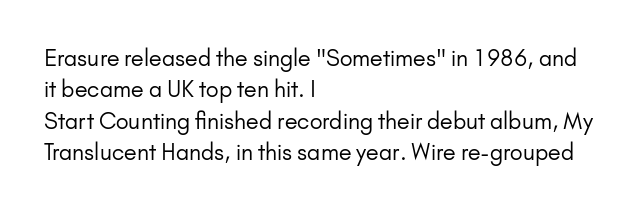
The image shows 22 px text type, upright; set left-aligned, normal line spacing (1.43x), normal letter spacing, not underlined.
